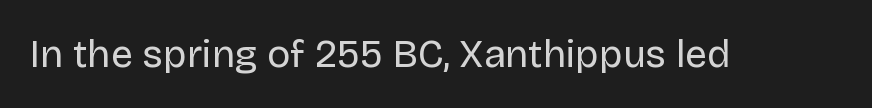
The image shows 39 px regular-weight sans-serif type, upright; set normal letter spacing, not underlined; low stroke contrast and a large x-height.
